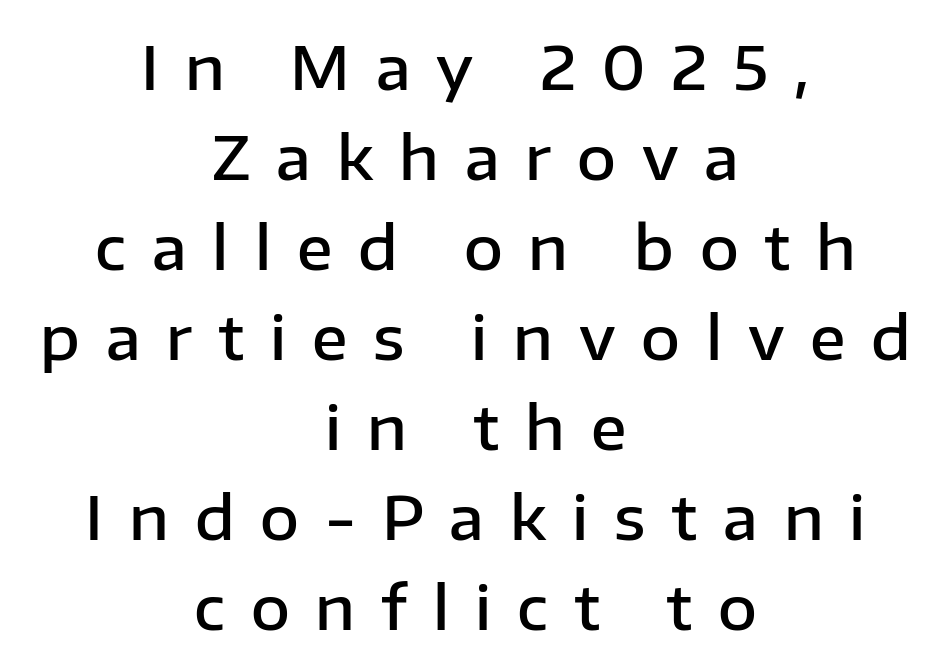
{"serif": "no", "italic": "no", "bold": "semi", "weight": "semibold", "width": "normal", "stroke_contrast": "low", "x_height": "medium", "monospaced": "no", "underline": "no", "align": "center", "line_spacing": "normal", "line_spacing_ratio": 1.5, "letter_spacing": "wide", "letter_spacing_em": 0.43, "glyph_px": 60}
